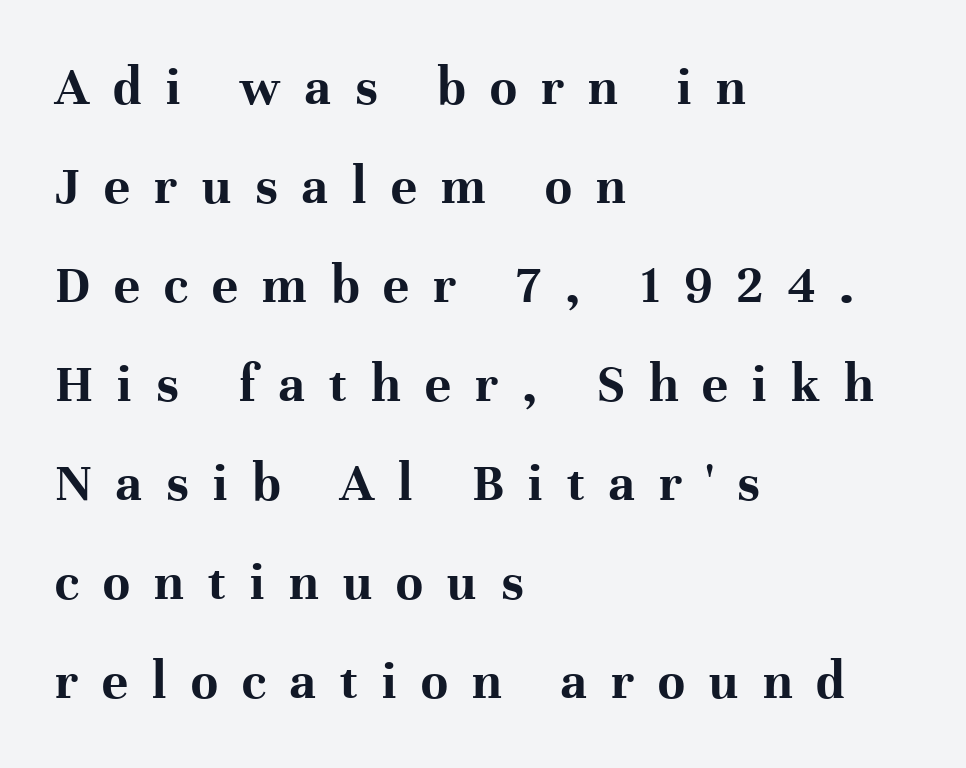
The image shows 55 px bold serif type, upright; set left-aligned, line spacing 1.8x, unusually wide letter spacing (+0.44 em), not underlined; high stroke contrast and a medium x-height.
